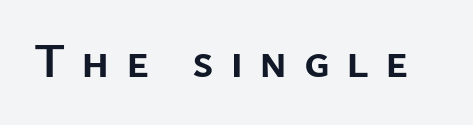
The image shows 47 px semibold sans-serif type, upright; set unusually wide letter spacing (+0.34 em), not underlined; low stroke contrast and a medium x-height.
